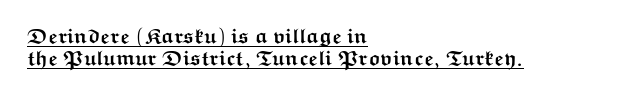
What decoration does the sample have? An underline. How would I describe the line gaps? Narrow and economical. The characters look thick and weighty, a clear bold. This sample uses plain, unmodified letter spacing. Caption: multi-line text, flush left, ragged right.
